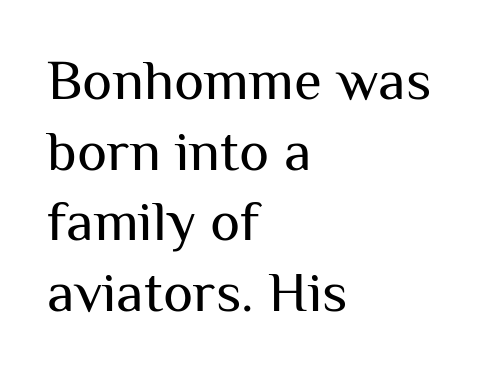
The image shows 57 px regular-weight sans-serif type, upright; set left-aligned, line spacing 1.24x, normal letter spacing, not underlined; medium stroke contrast and a medium x-height.
